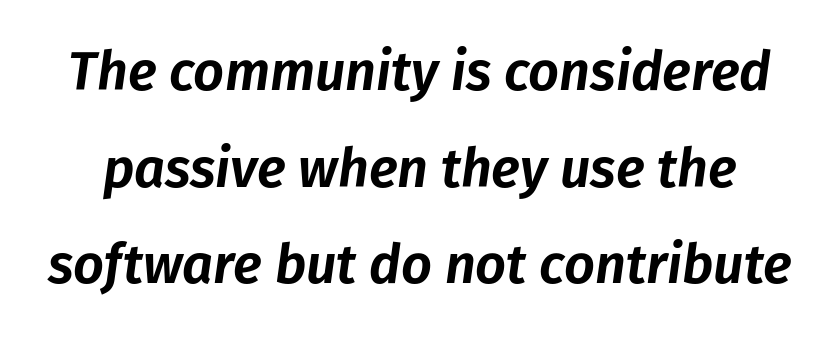
The image shows 54 px text type, italic (leaning right); set line spacing 1.79x, normal letter spacing, not underlined; low stroke contrast and a medium x-height.
